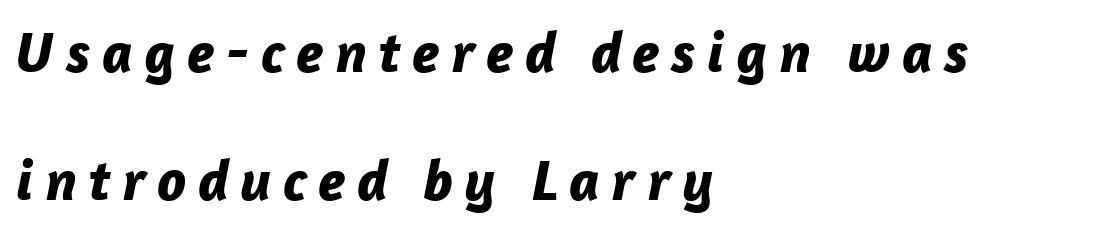
Q: Is the text bold? A: Yes.
Q: Is the text italic (slanted)? A: Yes, it leans right by about 12 degrees.
Q: Is the text underlined? A: No.
Q: How is the paragraph aligned? A: Left-aligned.
Q: Is the spacing between letters normal or unusually wide? A: Unusually wide.
Q: Is the spacing between lines tight, normal or loose? A: Loose.
Q: Width (condensed, normal, or wide)? A: Normal.
Q: Stroke contrast? A: Low.
Q: x-height? A: Medium.
Q: Monospaced? A: No.
